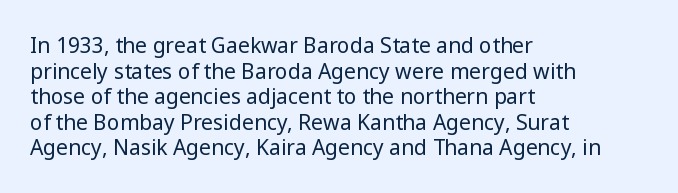
Q: Is the text bold? A: No.
Q: Is the text italic (slanted)? A: No, it is upright.
Q: Is the text underlined? A: No.
Q: How is the paragraph aligned? A: Left-aligned.
Q: Is the spacing between letters normal or unusually wide? A: Normal.
